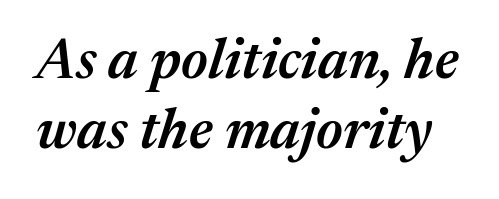
{"italic": "yes", "lean": "right", "slant_degrees": 17, "bold": "semi", "weight": "semibold", "width": "normal", "stroke_contrast": "medium", "x_height": "medium", "monospaced": "no", "underline": "no", "line_spacing": "normal", "line_spacing_ratio": 1.25, "letter_spacing": "normal", "letter_spacing_em": 0.0, "glyph_px": 56}
